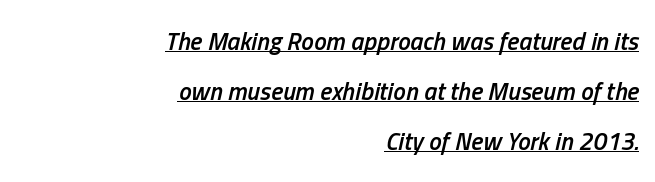
Line spacing here is loose. Between one letter and the next there's only the usual sliver of space. In terms of posture, this sample is oblique. Each glyph is drawn with semibold strokes, heavier than normal yet not fully bold.
